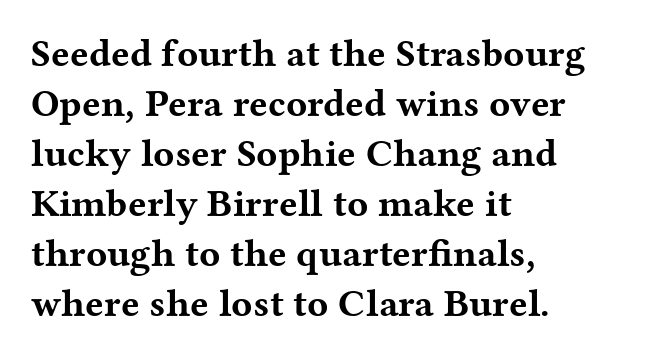
{"serif": "yes", "italic": "no", "bold": "yes", "weight": "bold", "width": "wide", "stroke_contrast": "medium", "x_height": "medium", "monospaced": "no", "underline": "no", "align": "left", "line_spacing": "normal", "line_spacing_ratio": 1.28, "letter_spacing": "normal", "letter_spacing_em": 0.0, "glyph_px": 39}
